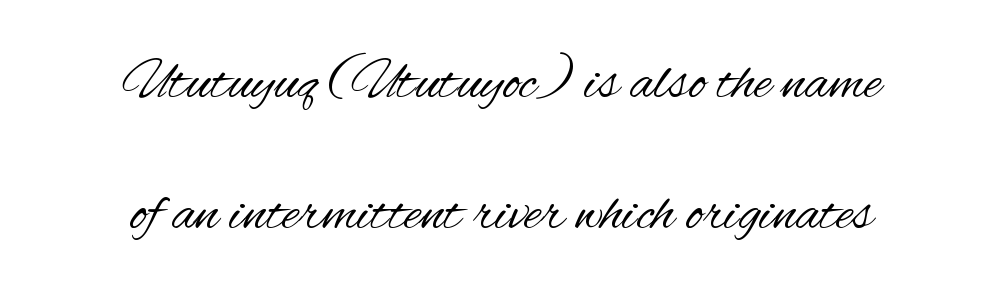
{"serif": "no", "bold": "no", "weight": "regular", "width": "condensed", "stroke_contrast": "medium", "x_height": "small", "monospaced": "no", "underline": "no", "align": "center", "line_spacing": "loose", "line_spacing_ratio": 2.26, "letter_spacing": "normal", "letter_spacing_em": 0.0, "glyph_px": 58}
